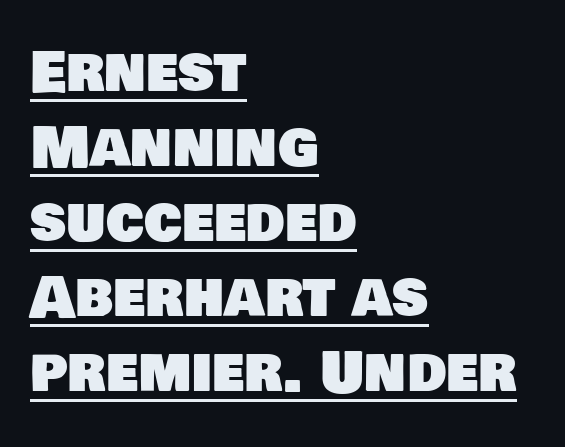
The image shows 56 px sans-serif type; set left-aligned, normal line spacing (1.34x), normal letter spacing, underlined; low stroke contrast and a large x-height.
